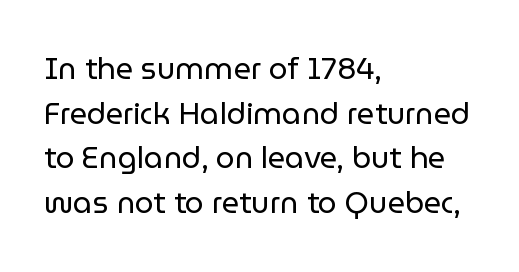
Q: Is the text bold? A: No.
Q: Is the text italic (slanted)? A: No, it is upright.
Q: Is the typeface a serif or a sans-serif typeface? A: Sans-serif.
Q: Is the text underlined? A: No.
Q: How is the paragraph aligned? A: Left-aligned.
Q: Is the spacing between letters normal or unusually wide? A: Normal.
Q: Is the spacing between lines tight, normal or loose? A: Normal.
Q: Width (condensed, normal, or wide)? A: Normal.
Q: Stroke contrast? A: Low.
Q: x-height? A: Medium.
Q: Monospaced? A: No.
